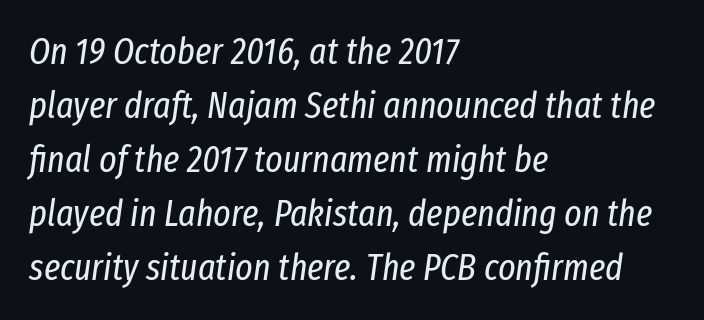
The image shows 37 px regular-weight, condensed type, italic (leaning right); set left-aligned, normal line spacing (1.46x), normal letter spacing, not underlined; low stroke contrast and a medium x-height.
